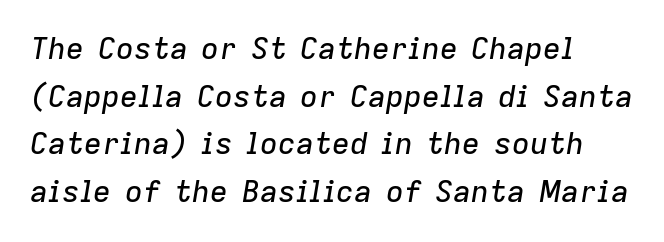
Q: Is the text italic (slanted)? A: Yes, it leans right by about 9 degrees.
Q: Is the text underlined? A: No.
Q: Is the spacing between letters normal or unusually wide? A: Normal.
Q: Is the spacing between lines tight, normal or loose? A: Normal.
Q: Width (condensed, normal, or wide)? A: Normal.
Q: Stroke contrast? A: Low.
Q: x-height? A: Medium.
Q: Monospaced? A: No.
